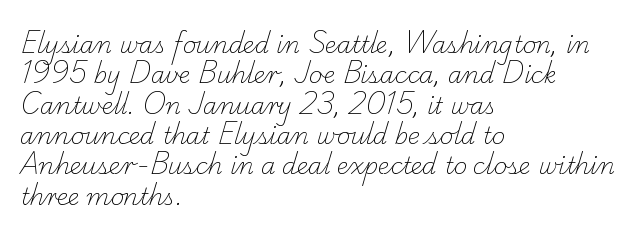
The image shows 23 px text type; set left-aligned, normal line spacing (1.32x), normal letter spacing, not underlined.
